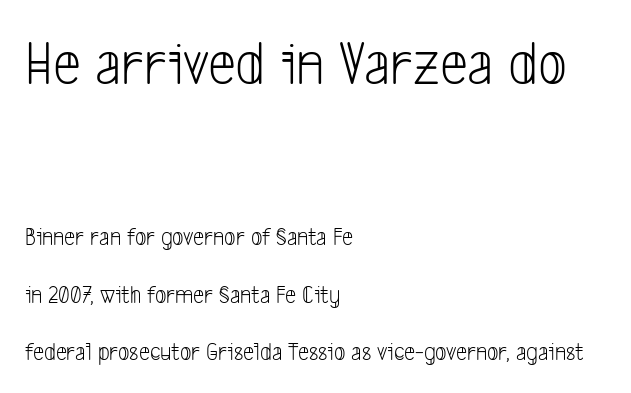
Weight: regular or lighter. Observe the absence of serifs on each vertical stroke in this sample. Honestly, the rows look like they've been pulled way apart. Inter-character spacing is left at the font's built-in metrics.
